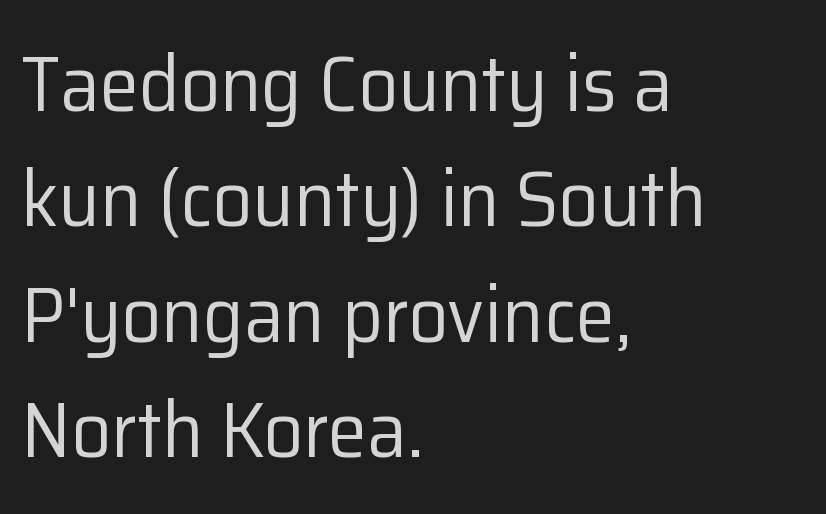
{"serif": "no", "italic": "no", "bold": "no", "weight": "regular", "width": "normal", "stroke_contrast": "low", "x_height": "medium", "monospaced": "no", "underline": "no", "align": "left", "line_spacing": "normal", "line_spacing_ratio": 1.46, "letter_spacing": "normal", "letter_spacing_em": 0.0, "glyph_px": 79}
